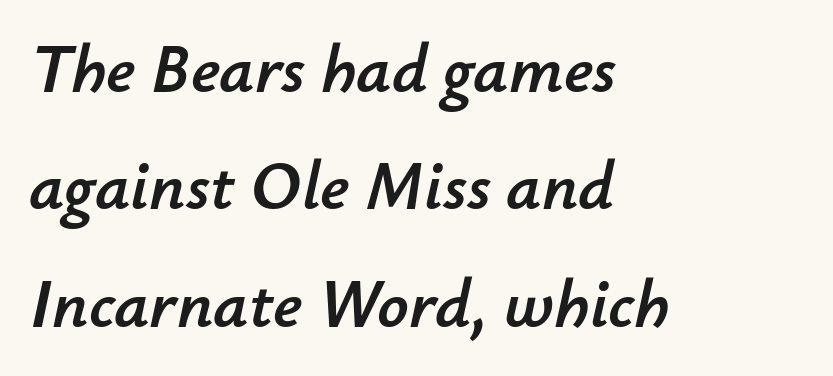
{"italic": "yes", "lean": "right", "slant_degrees": 12, "width": "normal", "stroke_contrast": "low", "x_height": "small", "monospaced": "no", "underline": "no", "align": "left", "line_spacing": "normal", "line_spacing_ratio": 1.7, "letter_spacing": "normal", "letter_spacing_em": 0.0, "glyph_px": 69}
